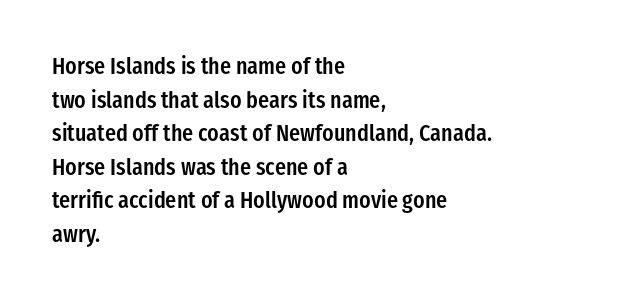
The image shows 23 px text type, upright; set left-aligned, normal line spacing (1.46x), normal letter spacing, not underlined.
